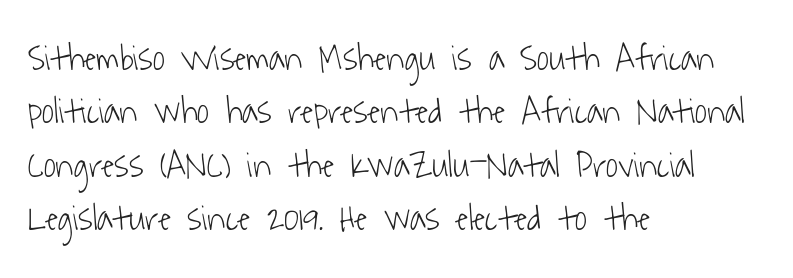
Q: Is the text bold? A: No.
Q: Is the typeface a serif or a sans-serif typeface? A: Sans-serif.
Q: Is the text underlined? A: No.
Q: How is the paragraph aligned? A: Left-aligned.
Q: Is the spacing between letters normal or unusually wide? A: Normal.
Q: Is the spacing between lines tight, normal or loose? A: Normal.
Q: Width (condensed, normal, or wide)? A: Condensed.
Q: Stroke contrast? A: Low.
Q: x-height? A: Medium.
Q: Monospaced? A: No.
